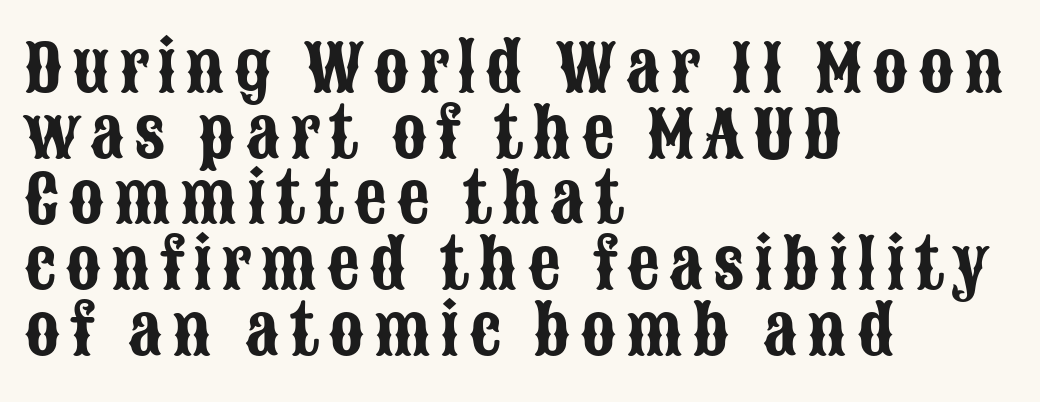
The leading is snug, giving the passage a crowded texture. A typesetter would call this proportional, since set widths differ per character. Serifs: no, the terminals of the letterforms are clean. If you drew a ruler down the left edge, every line would touch it.
